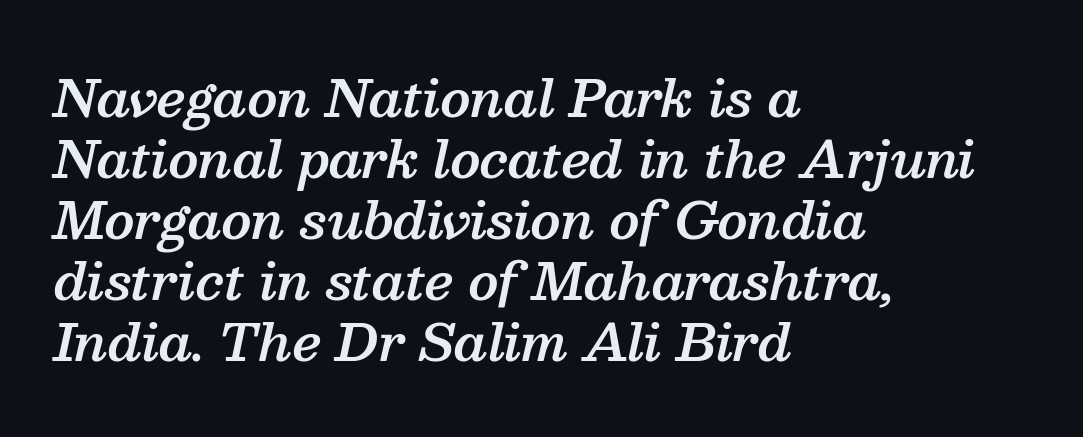
Has an underline been added? It has not. The rendering applies a slant to the glyphs. These words are printed semibold, heavier than regular yet not bold. A typesetter would call this proportional, since set widths differ per character.
